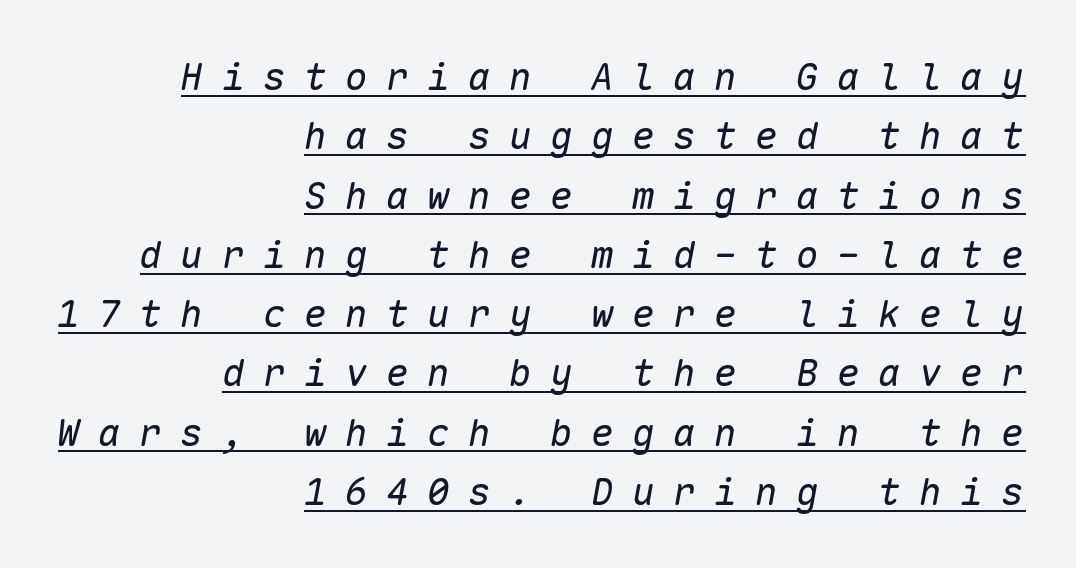
Stroke mass is kept to a normal reading level or below. These lines stack with their right ends in a neat column. If you measured baseline to baseline, you'd find a middling distance. Tracking here is generous; glyphs stand well apart from one another. Tall strokes in this sample are angled rather than plumb.
